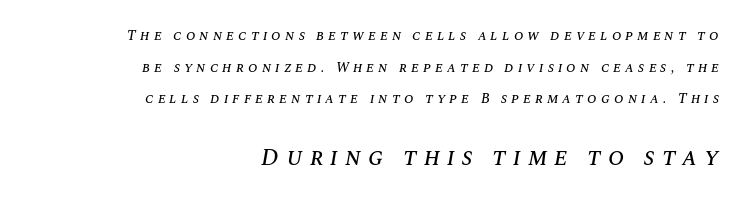
A typesetter would call this leading open, well beyond the default. The composition opens small and finishes big. Decoration check: the copy has no underline. The lettering tilts uniformly, giving the passage an italic look. Compared with typical body copy, the letter spacing here is much looser. Teacher's note: observe the even right margin — that is flush-right alignment.
